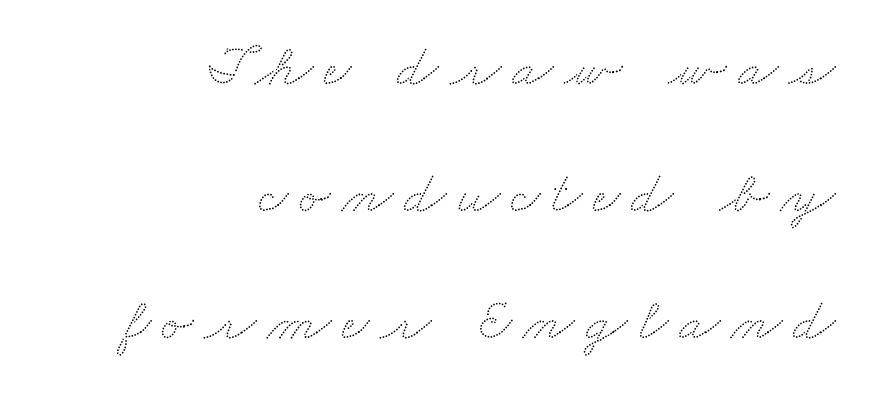
The image shows 59 px wide type; set right-aligned, loose line spacing (2.15x), not underlined; low stroke contrast and a small x-height.
